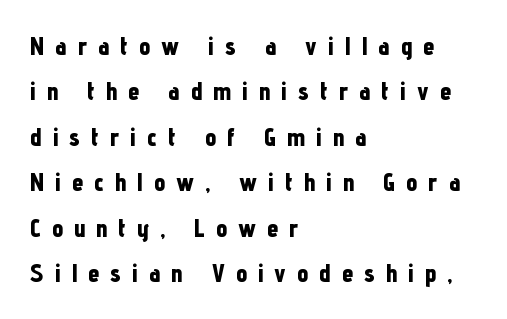
Students, this is bold: see how much ink each stroke carries. Tall strokes in this sample are plumb rather than angled. Bare-footed words on every line. The rendering anchors every line to the left-hand side.
